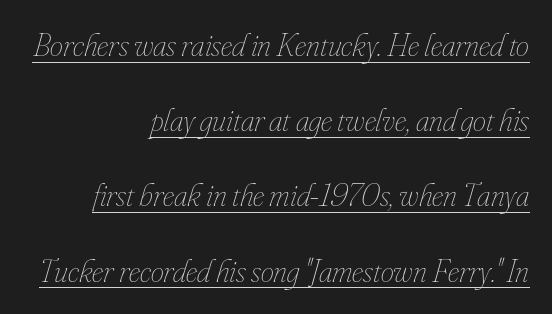
Q: Is the text bold? A: No.
Q: Is the text italic (slanted)? A: Yes, it leans right by about 16 degrees.
Q: Is the text underlined? A: Yes.
Q: How is the paragraph aligned? A: Right-aligned.
Q: Is the spacing between letters normal or unusually wide? A: Normal.
Q: Is the spacing between lines tight, normal or loose? A: Loose.
Q: Width (condensed, normal, or wide)? A: Condensed.
Q: Stroke contrast? A: Low.
Q: x-height? A: Small.
Q: Monospaced? A: No.
